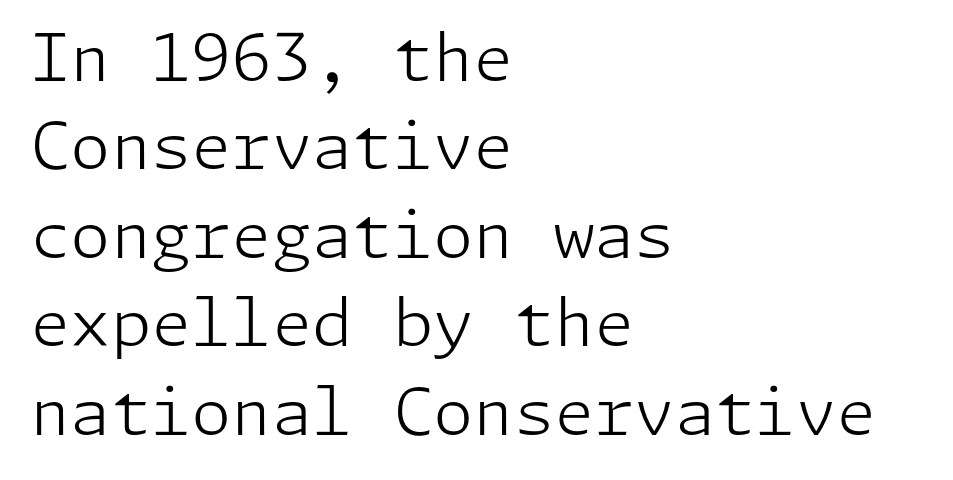
The image shows 65 px light sans-serif type, upright; set left-aligned, normal line spacing (1.36x), normal letter spacing, not underlined; low stroke contrast and a medium x-height.
